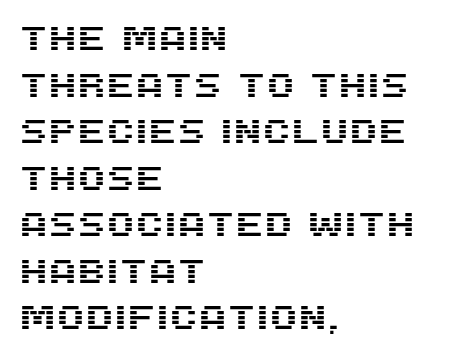
The image shows 33 px sans-serif type, upright; set left-aligned, normal line spacing (1.41x), normal letter spacing, not underlined; medium stroke contrast and a large x-height.
